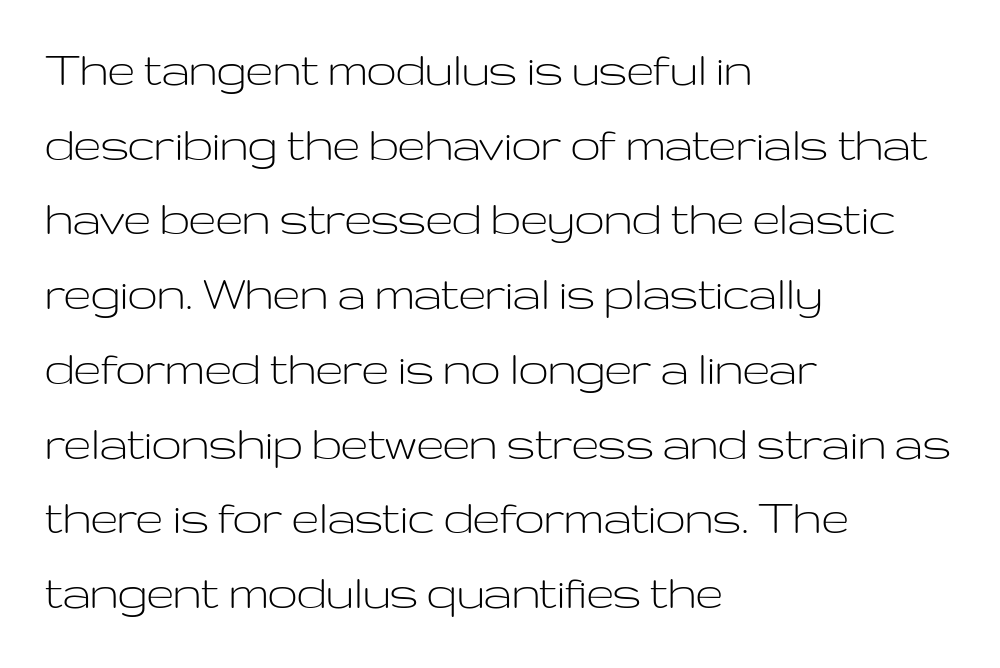
{"serif": "no", "italic": "no", "bold": "no", "weight": "light", "width": "wide", "stroke_contrast": "low", "x_height": "medium", "monospaced": "no", "underline": "no", "align": "left", "line_spacing": "normal", "line_spacing_ratio": 1.41, "letter_spacing": "normal", "letter_spacing_em": 0.0, "glyph_px": 53}
